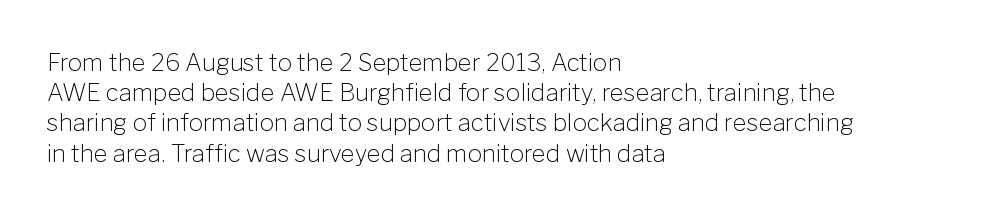
Q: Is the text bold? A: No.
Q: Is the text italic (slanted)? A: No, it is upright.
Q: Is the text underlined? A: No.
Q: How is the paragraph aligned? A: Left-aligned.
Q: Is the spacing between letters normal or unusually wide? A: Normal.
Q: Is the spacing between lines tight, normal or loose? A: Normal.
